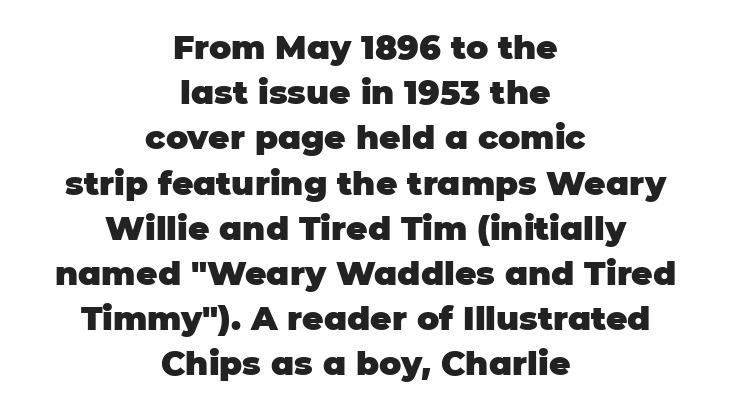
{"serif": "no", "italic": "no", "bold": "yes", "weight": "heavy", "width": "normal", "stroke_contrast": "low", "x_height": "large", "monospaced": "no", "underline": "no", "align": "center", "line_spacing": "normal", "line_spacing_ratio": 1.37, "letter_spacing": "normal", "letter_spacing_em": 0.0, "glyph_px": 33}
